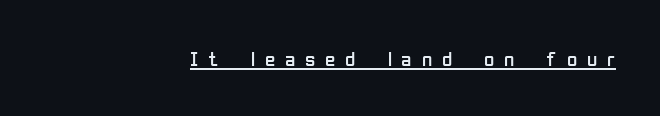
Q: Is the text bold? A: No.
Q: Is the text italic (slanted)? A: No, it is upright.
Q: Is the text underlined? A: Yes.
Q: How is the paragraph aligned? A: Right-aligned.
Q: Is the spacing between letters normal or unusually wide? A: Unusually wide.
